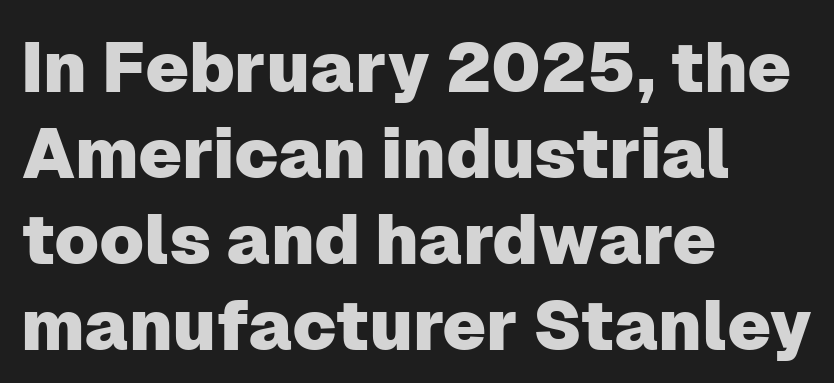
{"serif": "no", "italic": "no", "width": "normal", "stroke_contrast": "low", "x_height": "medium", "monospaced": "no", "underline": "no", "align": "left", "line_spacing_ratio": 1.23, "letter_spacing": "normal", "letter_spacing_em": 0.0, "glyph_px": 70}
